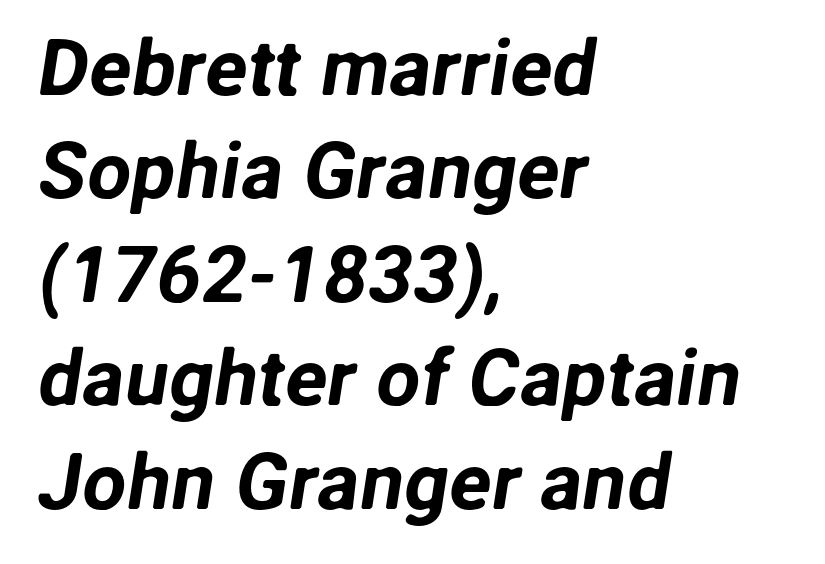
{"serif": "no", "width": "normal", "stroke_contrast": "low", "x_height": "medium", "monospaced": "no", "underline": "no", "align": "left", "line_spacing": "normal", "line_spacing_ratio": 1.31, "letter_spacing": "normal", "letter_spacing_em": 0.0, "glyph_px": 79}
